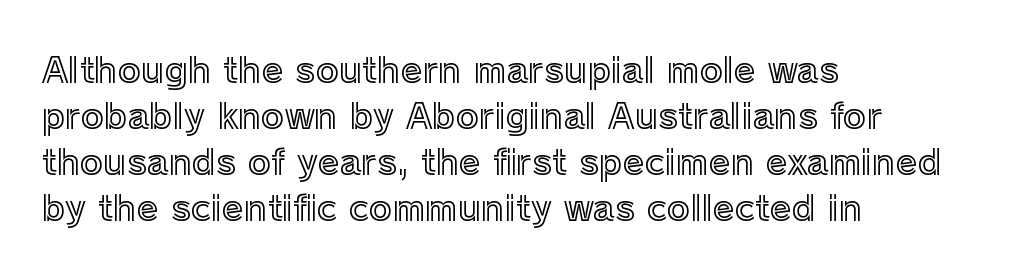
Left-aligned paragraph, ragged on the right. The foot of each line stays bare and open. The gaps between neighbouring characters are ordinary and unremarkable. A typesetter would call this proportional, since set widths differ per character. These lines sit exactly where default settings would place them. Posture: straight, roman, zero tilt.
